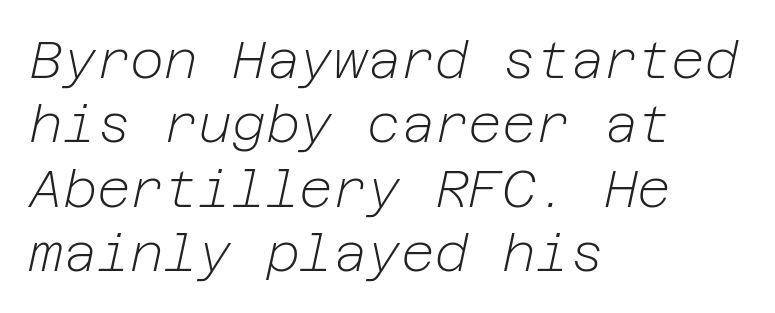
{"italic": "yes", "lean": "right", "slant_degrees": 12, "bold": "no", "weight": "light", "width": "normal", "stroke_contrast": "low", "x_height": "medium", "underline": "no", "align": "left", "line_spacing_ratio": 1.24, "letter_spacing": "normal", "letter_spacing_em": 0.0, "glyph_px": 52}
